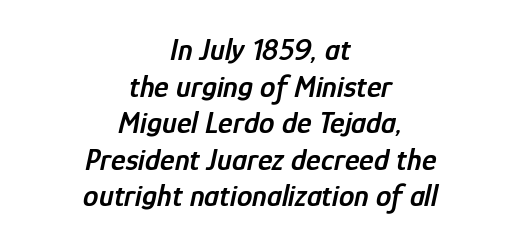
The image shows 31 px semibold, condensed type, italic (leaning right); set centered, line spacing 1.18x, normal letter spacing, not underlined; low stroke contrast and a medium x-height.
